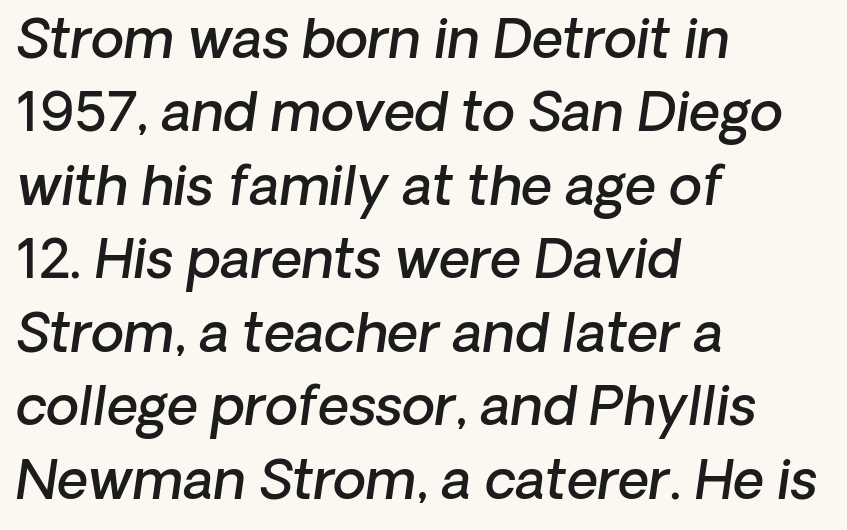
Here the glyphs are tracked normally, forming tight word shapes. The designer went with a sans here, leaving each stem footless. Looks like regular typesetting: each glyph gets only the width it needs. The block of text has a typical density, with ordinary space between rows. The area under the type is left untouched.
